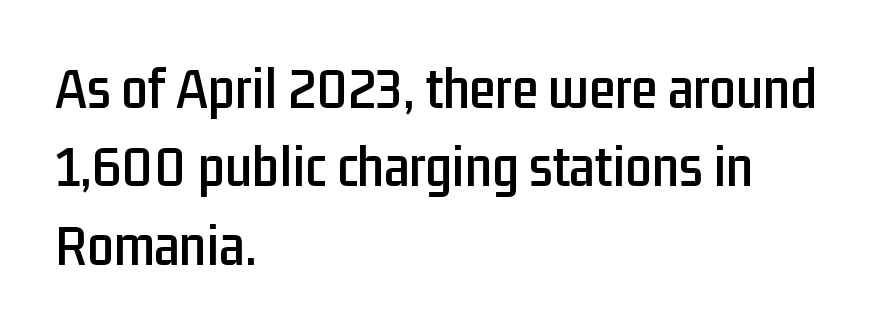
Unlike italic type, these characters show no tilt at all. A clean baseline with only descenders dipping below it. Quick note: interline space is typical. These lines are rendered in a variable-pitch font.
